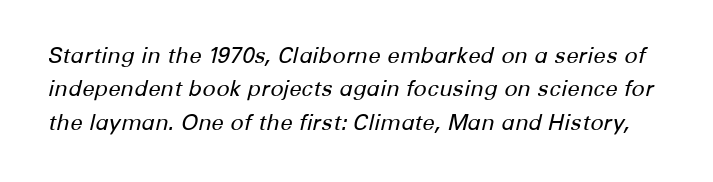
{"italic": "yes", "lean": "right", "slant_degrees": 12, "bold": "no", "underline": "no", "line_spacing": "normal", "line_spacing_ratio": 1.52, "letter_spacing": "normal", "letter_spacing_em": 0.0, "glyph_px": 22}
